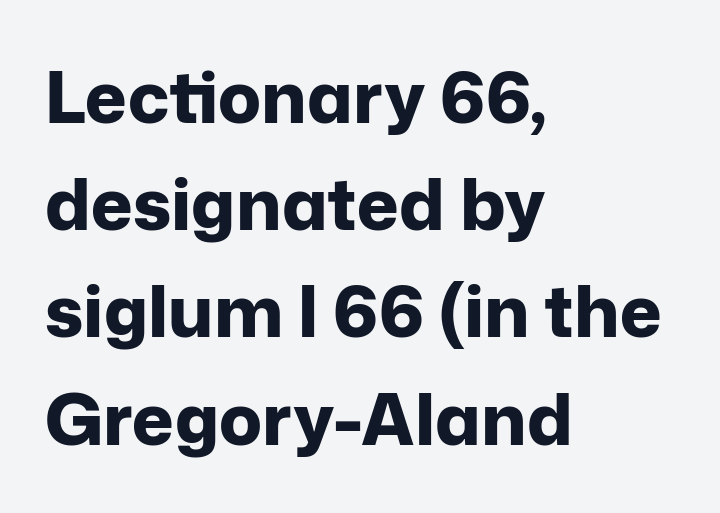
This is roman type, the default non-slanted kind. The lines are quadded left. Are there feet on the stems? There aren't — it's a sans. Its strokes are broad and dark, the hallmark of bold type. The gaps between neighbouring characters are ordinary and unremarkable.
